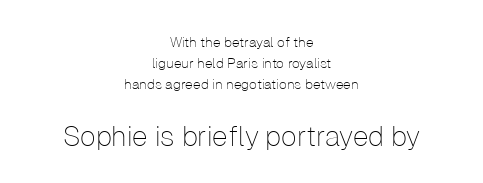
{"serif": "no", "italic": "no", "bold": "no", "weight": "thin", "width": "normal", "stroke_contrast": "low", "x_height": "medium", "monospaced": "no", "underline": "no", "align": "center", "line_spacing": "normal", "line_spacing_ratio": 1.49, "letter_spacing": "normal", "letter_spacing_em": 0.0, "larger_block": "second", "size_ratio": 2.0, "glyph_px": 28}
